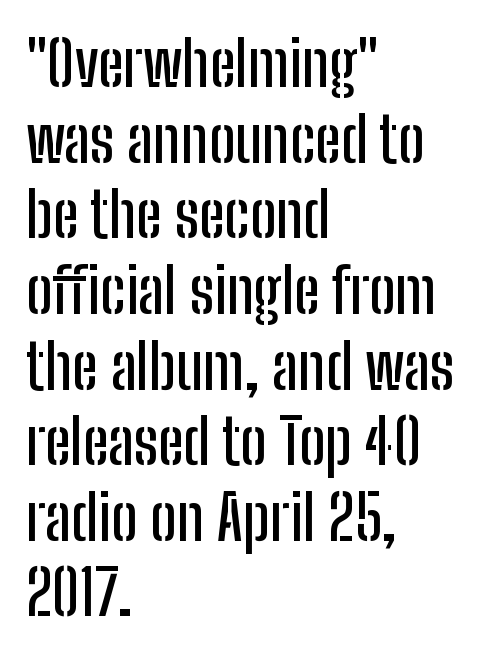
Q: Is the text italic (slanted)? A: No, it is upright.
Q: Is the typeface a serif or a sans-serif typeface? A: Sans-serif.
Q: Is the text underlined? A: No.
Q: How is the paragraph aligned? A: Left-aligned.
Q: Is the spacing between letters normal or unusually wide? A: Normal.
Q: Width (condensed, normal, or wide)? A: Condensed.
Q: Stroke contrast? A: Low.
Q: x-height? A: Medium.
Q: Monospaced? A: No.
